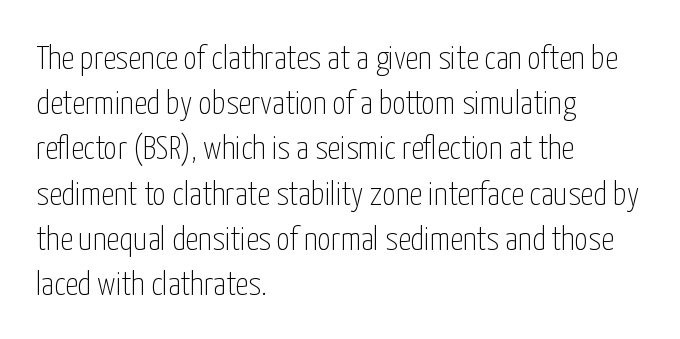
Each letter keeps its own natural width here, so spacing adapts to shape. Weight class: somewhere from thin through regular. Visually the block forms a straight wall on the left and a jagged coastline on the right. Rule under the text: the space is simply empty. If you measured baseline to baseline, you'd find a middling distance. Nothing sits at the stroke ends, so this counts as sans-serif.
